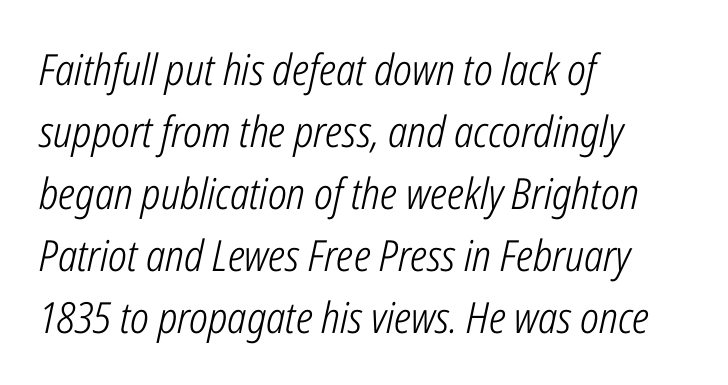
{"italic": "yes", "lean": "right", "slant_degrees": 12, "bold": "no", "weight": "light", "width": "condensed", "stroke_contrast": "low", "x_height": "medium", "monospaced": "no", "underline": "no", "align": "left", "line_spacing": "normal", "line_spacing_ratio": 1.44, "letter_spacing": "normal", "letter_spacing_em": 0.0, "glyph_px": 43}
